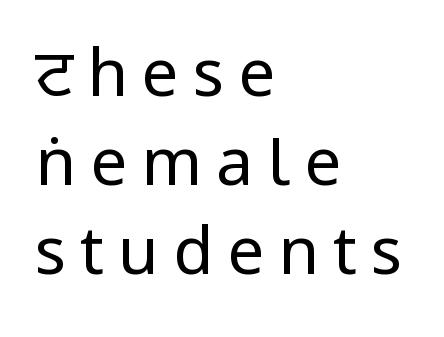
Posture: upright roman. If you measured baseline to baseline, you'd find a middling distance. Compared with typical body copy, the letter spacing here is much looser. Each stroke keeps to a modest, everyday thickness or less. Descenders are the only things crossing below the line.
